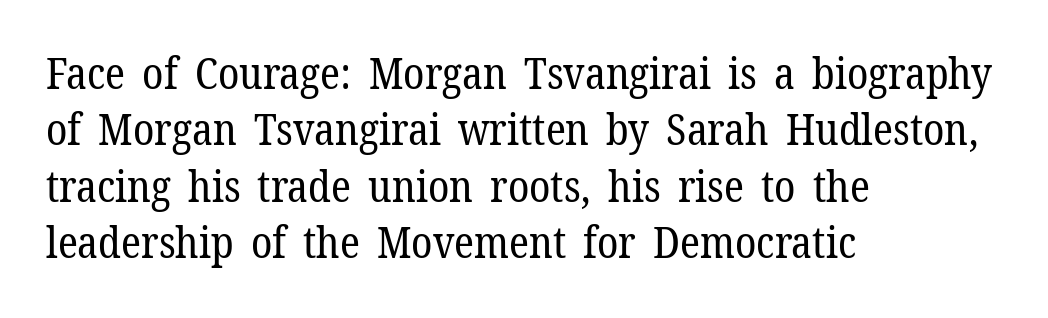
The designer left line spacing at the default. Observe the serifs anchoring each vertical stroke in this sample. These lines are rendered in a variable-pitch font. The paragraph shown leans on its left margin. Counters stay open thanks to moderate or lighter strokes.
